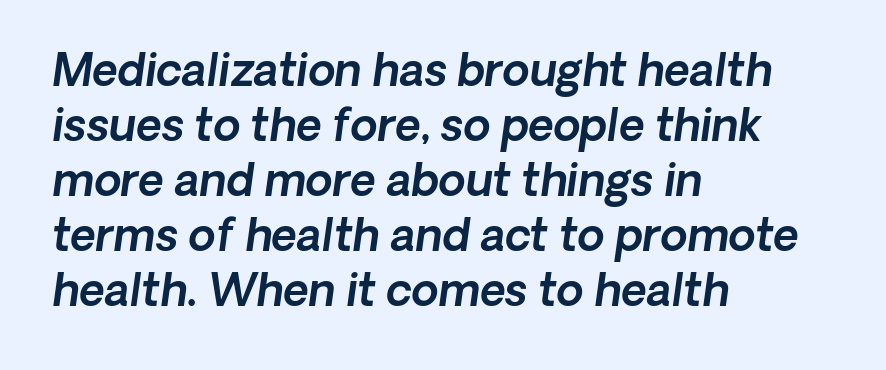
{"serif": "no", "width": "normal", "x_height": "medium", "monospaced": "no", "underline": "no", "align": "left", "line_spacing": "normal", "line_spacing_ratio": 1.25, "letter_spacing": "normal", "letter_spacing_em": 0.0, "glyph_px": 44}
